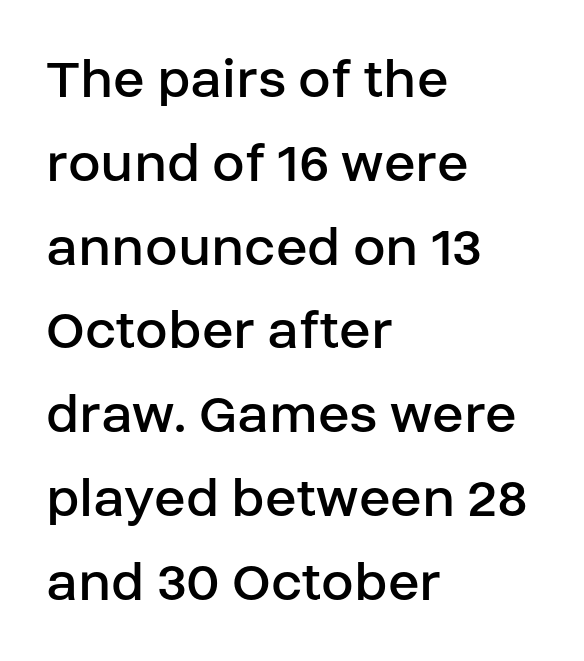
{"serif": "no", "italic": "no", "bold": "no", "weight": "regular", "width": "normal", "stroke_contrast": "low", "x_height": "large", "monospaced": "no", "underline": "no", "align": "left", "line_spacing": "normal", "line_spacing_ratio": 1.42, "letter_spacing": "normal", "letter_spacing_em": 0.0, "glyph_px": 59}
